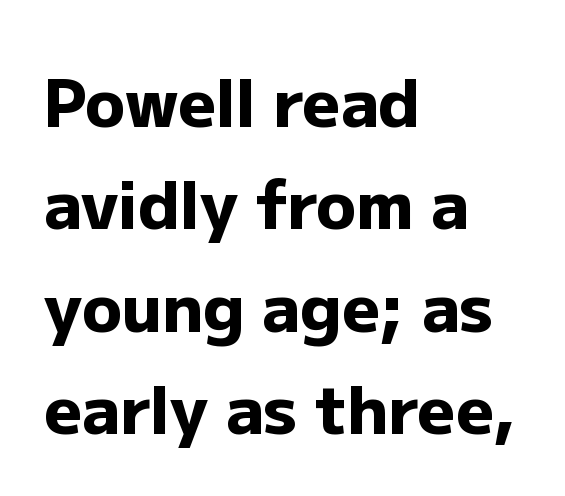
The image shows 66 px heavy sans-serif type, upright; set left-aligned, normal line spacing (1.55x), normal letter spacing, not underlined; low stroke contrast and a medium x-height.
